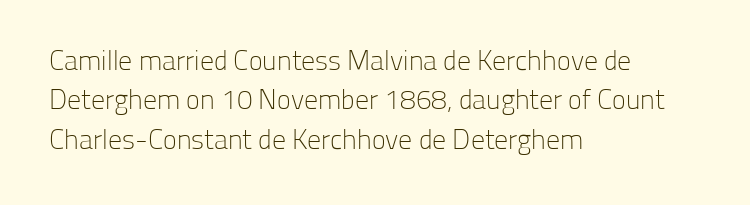
Q: Is the text bold? A: No.
Q: Is the text italic (slanted)? A: No, it is upright.
Q: Is the typeface a serif or a sans-serif typeface? A: Sans-serif.
Q: Is the text underlined? A: No.
Q: How is the paragraph aligned? A: Left-aligned.
Q: Is the spacing between letters normal or unusually wide? A: Normal.
Q: Is the spacing between lines tight, normal or loose? A: Normal.
Q: Width (condensed, normal, or wide)? A: Normal.
Q: Stroke contrast? A: Low.
Q: x-height? A: Medium.
Q: Monospaced? A: No.
